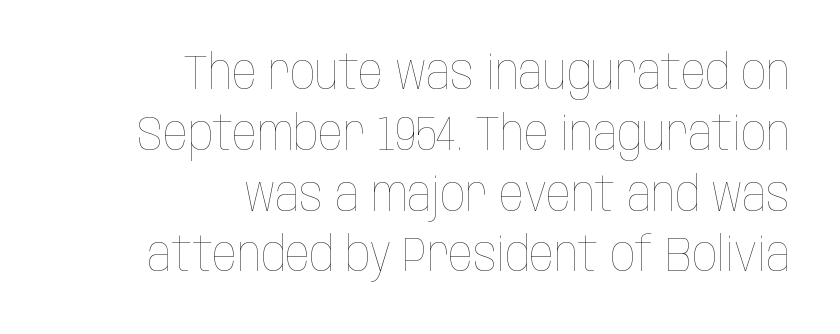
Q: Is the text bold? A: No.
Q: Is the text italic (slanted)? A: No, it is upright.
Q: Is the text underlined? A: No.
Q: How is the paragraph aligned? A: Right-aligned.
Q: Is the spacing between letters normal or unusually wide? A: Normal.
Q: Width (condensed, normal, or wide)? A: Condensed.
Q: Stroke contrast? A: Low.
Q: x-height? A: Large.
Q: Monospaced? A: No.
